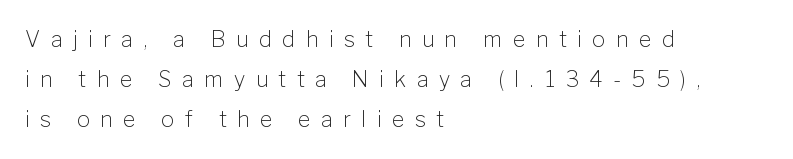
The image shows 22 px text type, upright; set left-aligned, line spacing 1.82x, unusually wide letter spacing (+0.47 em), not underlined.
